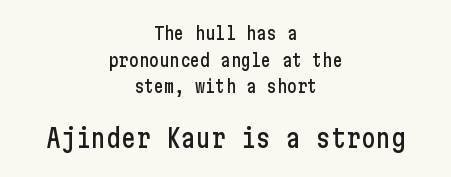
Style check: upright. There is no visible air inserted between adjacent glyphs. Descender tails drop into unmarked territory. Summary of vertical rhythm: regular, with standard interline spacing. Every row of glyphs is offset so its center matches the block's center.
